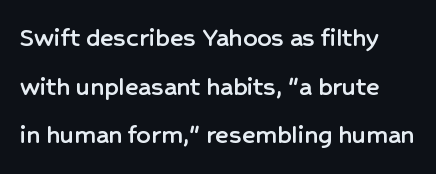
Q: Is the text italic (slanted)? A: No, it is upright.
Q: Is the typeface a serif or a sans-serif typeface? A: Sans-serif.
Q: Is the text underlined? A: No.
Q: Is the spacing between letters normal or unusually wide? A: Normal.
Q: Width (condensed, normal, or wide)? A: Normal.
Q: Stroke contrast? A: Low.
Q: x-height? A: Medium.
Q: Monospaced? A: No.
